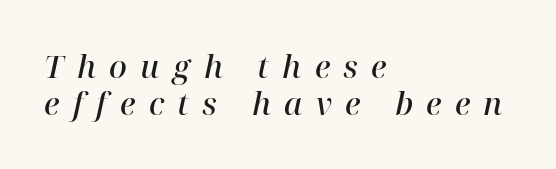
{"serif": "yes", "italic": "yes", "lean": "right", "slant_degrees": 12, "bold": "semi", "weight": "semibold", "width": "normal", "stroke_contrast": "high", "x_height": "medium", "monospaced": "no", "underline": "no", "align": "left", "line_spacing_ratio": 1.18, "letter_spacing": "wide", "letter_spacing_em": 0.43, "glyph_px": 31}
